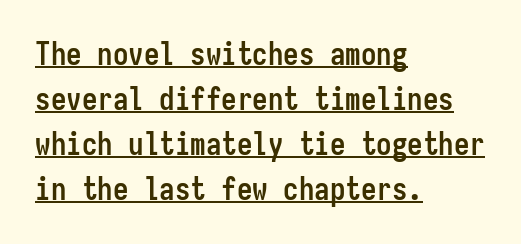
The image shows 31 px semibold, condensed sans-serif type, upright, monospaced; set left-aligned, normal line spacing (1.45x), normal letter spacing, underlined; low stroke contrast and a medium x-height.
